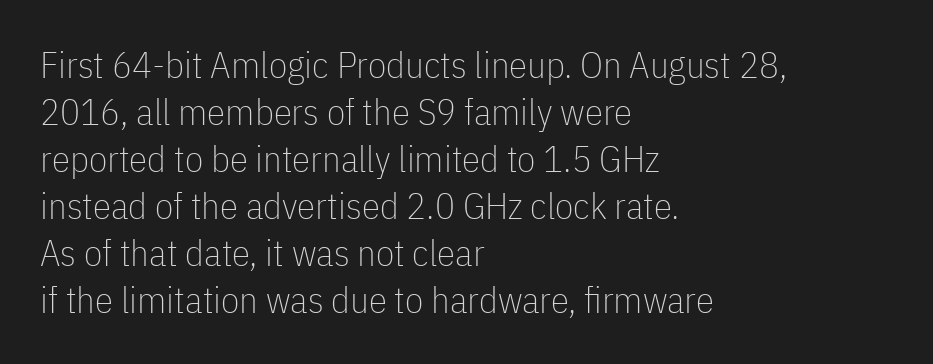
{"serif": "no", "italic": "no", "bold": "no", "weight": "thin", "width": "condensed", "stroke_contrast": "low", "x_height": "medium", "monospaced": "no", "underline": "no", "align": "left", "line_spacing": "normal", "line_spacing_ratio": 1.27, "letter_spacing": "normal", "letter_spacing_em": 0.0, "glyph_px": 37}
